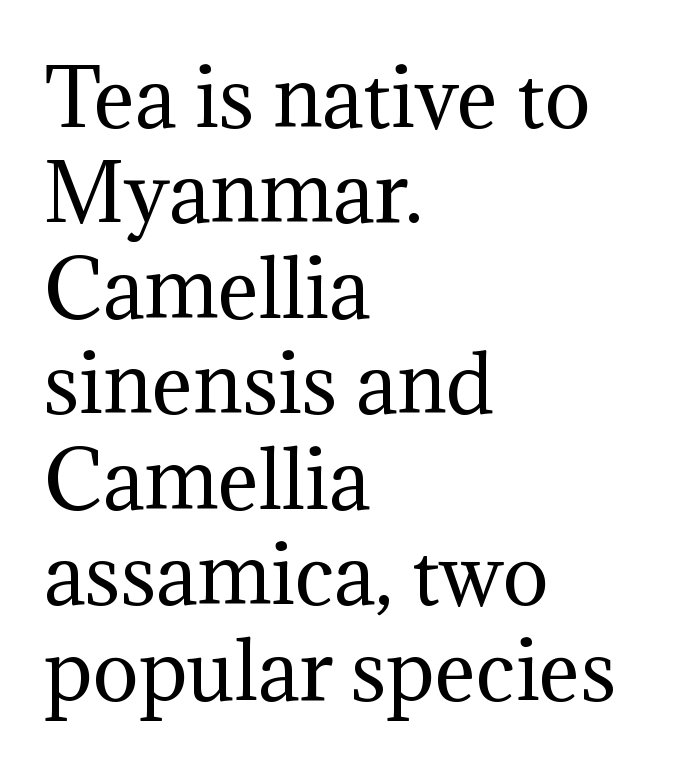
Q: Is the text bold? A: No.
Q: Is the text italic (slanted)? A: No, it is upright.
Q: Is the typeface a serif or a sans-serif typeface? A: Serif.
Q: Is the text underlined? A: No.
Q: How is the paragraph aligned? A: Left-aligned.
Q: Is the spacing between letters normal or unusually wide? A: Normal.
Q: Width (condensed, normal, or wide)? A: Normal.
Q: Stroke contrast? A: Medium.
Q: x-height? A: Medium.
Q: Monospaced? A: No.
